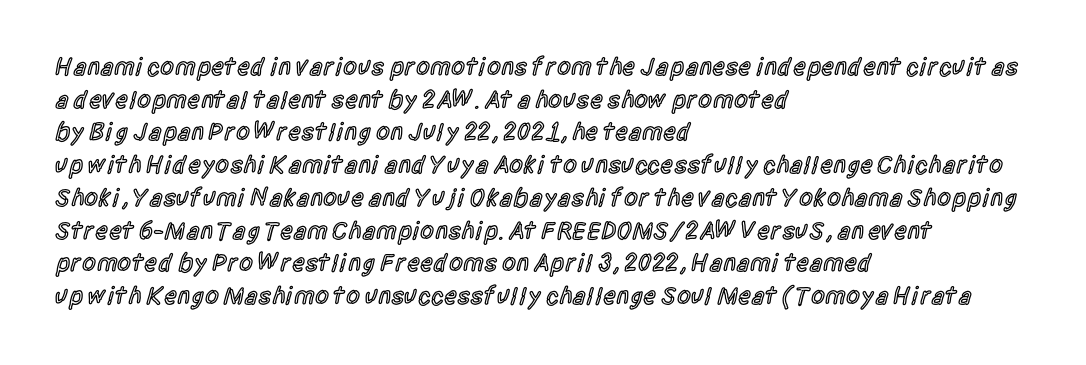
Short and long lines alike share a common starting point at left. Default kerning and tracking; the words read as compact shapes. Typesetter's note: demi weight, one step under bold.
